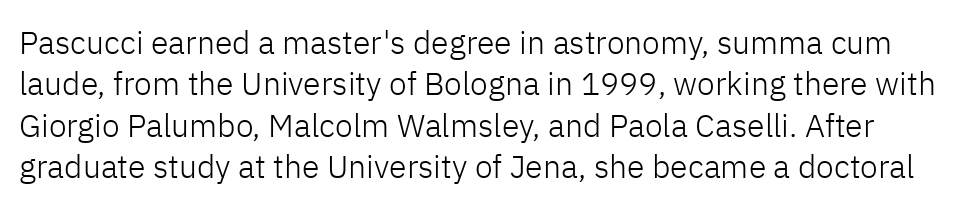
{"serif": "no", "italic": "no", "bold": "no", "weight": "light", "width": "normal", "stroke_contrast": "low", "x_height": "medium", "monospaced": "no", "underline": "no", "line_spacing": "normal", "line_spacing_ratio": 1.29, "letter_spacing": "normal", "letter_spacing_em": 0.0, "glyph_px": 32}
